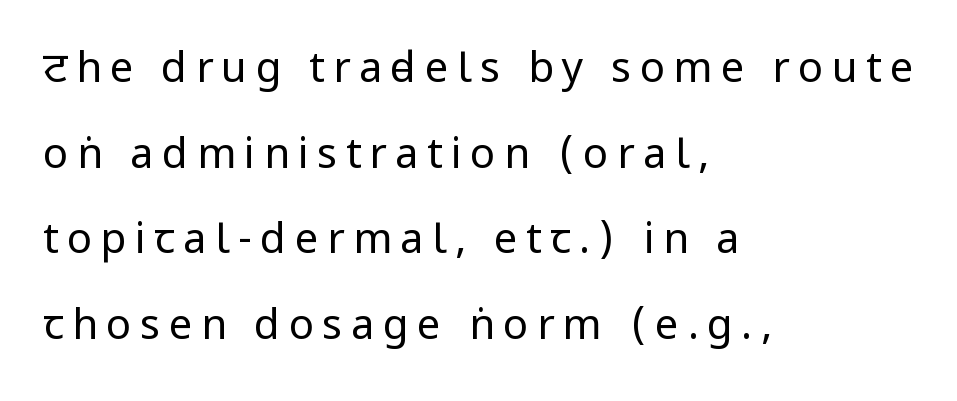
{"serif": "no", "italic": "no", "bold": "no", "weight": "regular", "width": "condensed", "stroke_contrast": "low", "x_height": "large", "monospaced": "no", "underline": "no", "align": "left", "line_spacing": "loose", "line_spacing_ratio": 2.04, "letter_spacing": "wide", "letter_spacing_em": 0.2, "glyph_px": 42}
